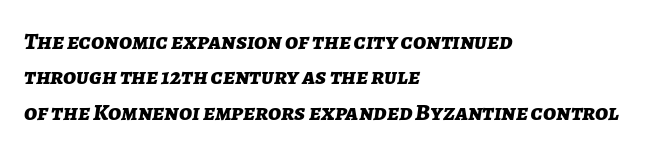
Q: Is the text bold? A: Yes.
Q: Is the text italic (slanted)? A: Yes, it leans right by about 7 degrees.
Q: Is the text underlined? A: No.
Q: How is the paragraph aligned? A: Left-aligned.
Q: Is the spacing between letters normal or unusually wide? A: Normal.
Q: Is the spacing between lines tight, normal or loose? A: Normal.
